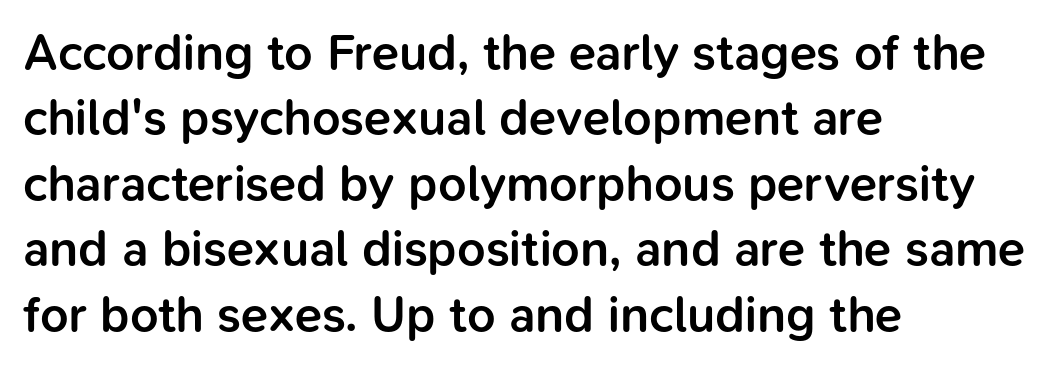
The image shows 50 px semibold sans-serif type, upright; set left-aligned, normal line spacing (1.31x), normal letter spacing, not underlined; low stroke contrast and a medium x-height.
